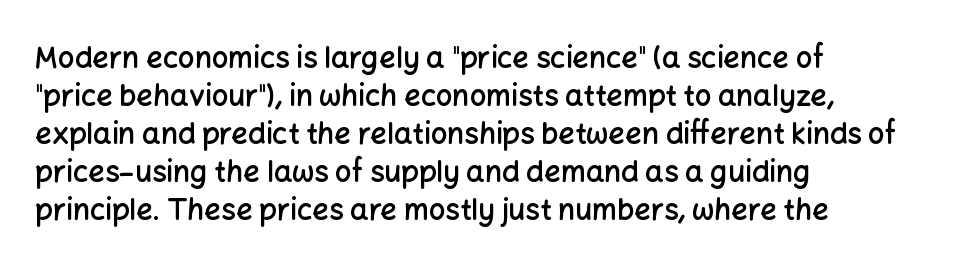
{"serif": "no", "italic": "no", "bold": "semi", "weight": "semibold", "width": "normal", "stroke_contrast": "low", "x_height": "medium", "monospaced": "no", "underline": "no", "align": "left", "line_spacing": "normal", "line_spacing_ratio": 1.31, "letter_spacing": "normal", "letter_spacing_em": 0.0, "glyph_px": 29}
